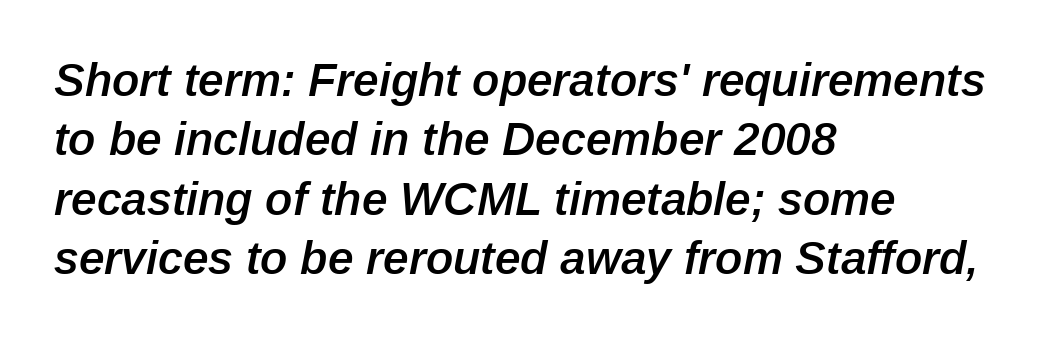
Q: Is the text bold? A: Semi-bold.
Q: Is the text italic (slanted)? A: Yes, it leans right by about 12 degrees.
Q: Is the text underlined? A: No.
Q: How is the paragraph aligned? A: Left-aligned.
Q: Is the spacing between letters normal or unusually wide? A: Normal.
Q: Is the spacing between lines tight, normal or loose? A: Normal.
Q: Width (condensed, normal, or wide)? A: Normal.
Q: Stroke contrast? A: Low.
Q: x-height? A: Medium.
Q: Monospaced? A: No.
